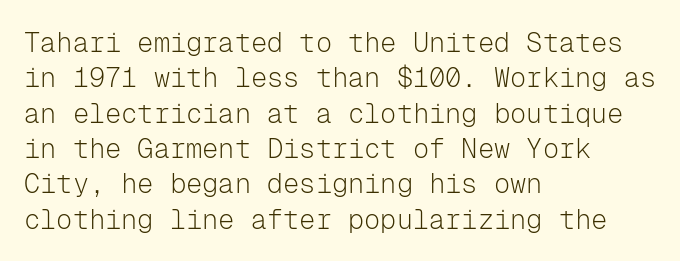
Line beginnings align vertically; line endings do not. The typography opts for an upright posture over an oblique one. Baseline-to-baseline distance is the conventional proportion of letter height. The characters are drawn with everyday or finer stroke widths. Here the glyphs are tracked normally, forming tight word shapes.
